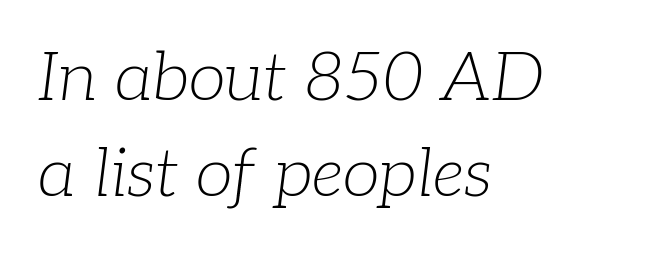
A typesetter would call this proportional, since set widths differ per character. The lines are quadded left. Nothing unusual about the tracking: characters are spaced as the font intends. These glyphs show unthickened strokes, regular width or finer. The type family on display is of the serif kind. Quick note: interline space is typical.
